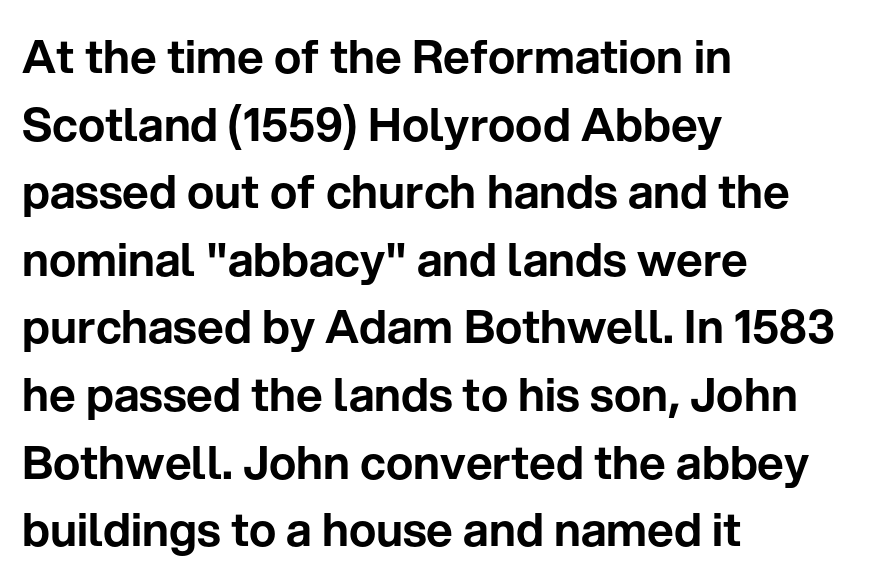
{"serif": "no", "italic": "no", "width": "normal", "stroke_contrast": "low", "x_height": "medium", "monospaced": "no", "underline": "no", "align": "left", "line_spacing": "normal", "line_spacing_ratio": 1.47, "letter_spacing": "normal", "letter_spacing_em": 0.0, "glyph_px": 46}
